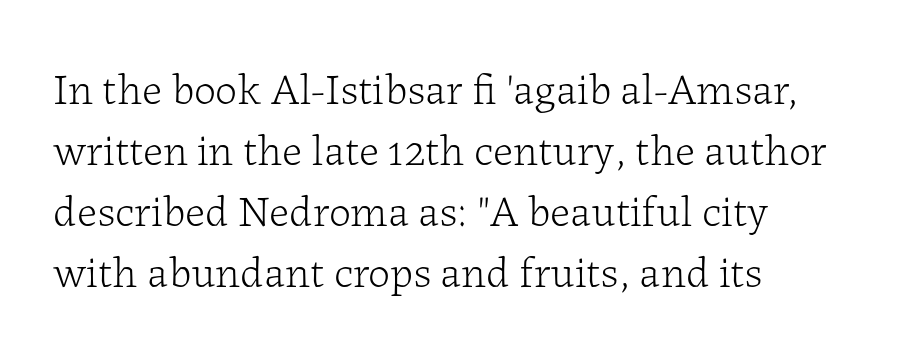
Q: Is the text bold? A: No.
Q: Is the text italic (slanted)? A: No, it is upright.
Q: Is the typeface a serif or a sans-serif typeface? A: Serif.
Q: Is the text underlined? A: No.
Q: How is the paragraph aligned? A: Left-aligned.
Q: Is the spacing between letters normal or unusually wide? A: Normal.
Q: Is the spacing between lines tight, normal or loose? A: Normal.
Q: Width (condensed, normal, or wide)? A: Normal.
Q: Stroke contrast? A: Low.
Q: x-height? A: Medium.
Q: Monospaced? A: No.
